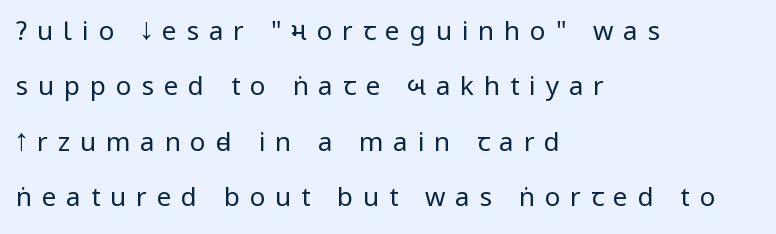
The image shows 26 px text type, upright; set left-aligned, loose line spacing (2.13x), unusually wide letter spacing (+0.38 em), not underlined.
